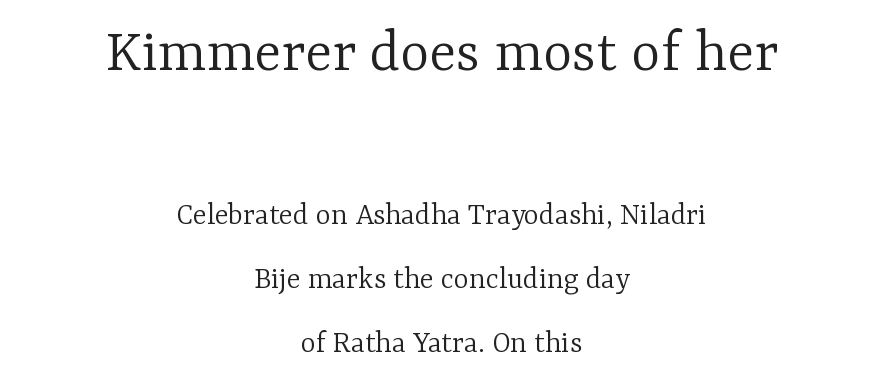
The image shows 63 px light serif type, upright; set centered, loose line spacing (2.0x), normal letter spacing, not underlined; the first (top) block is 1.97x larger; low stroke contrast and a medium x-height.
